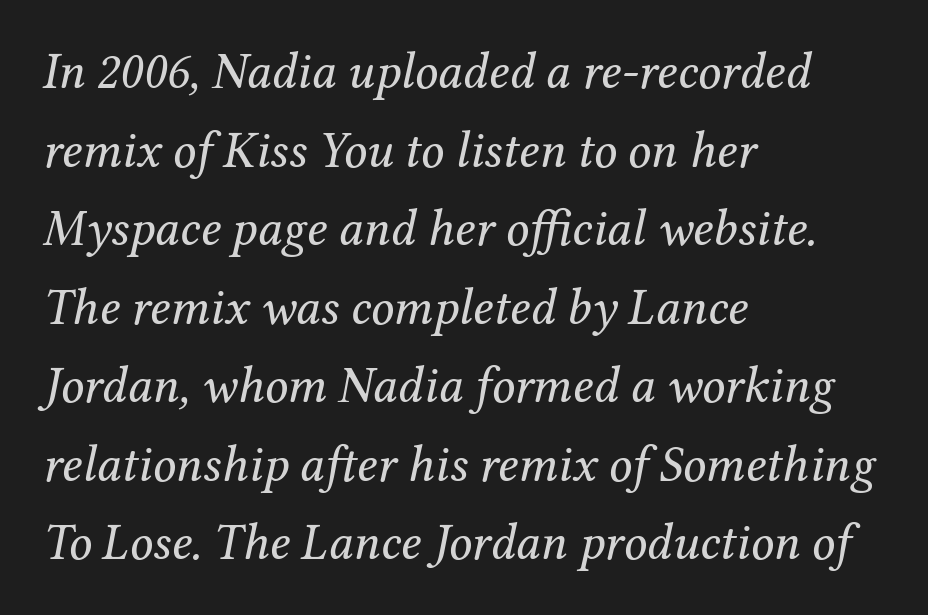
{"serif": "yes", "italic": "yes", "lean": "right", "slant_degrees": 12, "bold": "no", "weight": "regular", "width": "normal", "stroke_contrast": "medium", "x_height": "medium", "monospaced": "no", "underline": "no", "align": "left", "line_spacing": "normal", "line_spacing_ratio": 1.54, "letter_spacing": "normal", "letter_spacing_em": 0.0, "glyph_px": 51}
